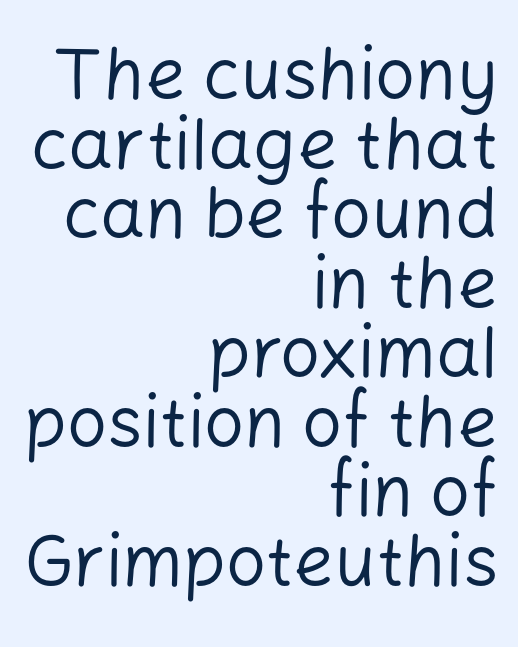
These lines were composed using upright roman letters. Whoever set this chose condensed vertical rhythm over breathing room. Compared with a flush-left layout, this one pins lines to the opposite, right side. The letterforms sit shoulder to shoulder at normal distance.
